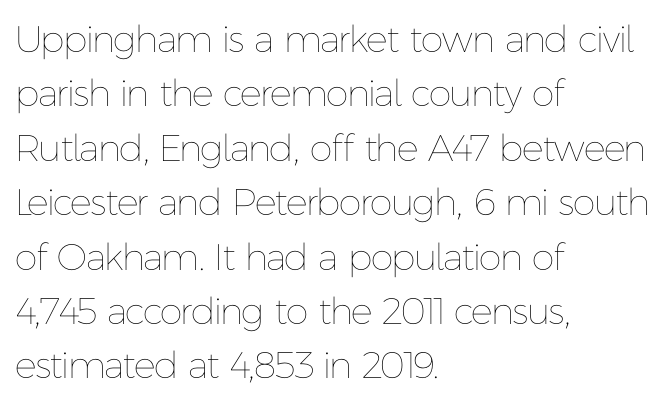
Note the varied advance widths — an 'i' is clearly narrower than an 'm'. Underline: absent. Line spacing here is normal. A typesetter would mark this as roman, not italic. Nobody touched the tracking dial on this one.
